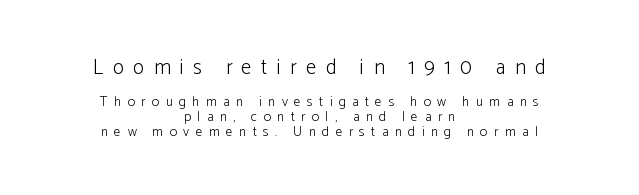
{"italic": "no", "bold": "no", "underline": "no", "align": "center", "line_spacing": "tight", "line_spacing_ratio": 1.09, "letter_spacing": "wide", "letter_spacing_em": 0.45, "larger_block": "first", "size_ratio": 1.5, "glyph_px": 21}
